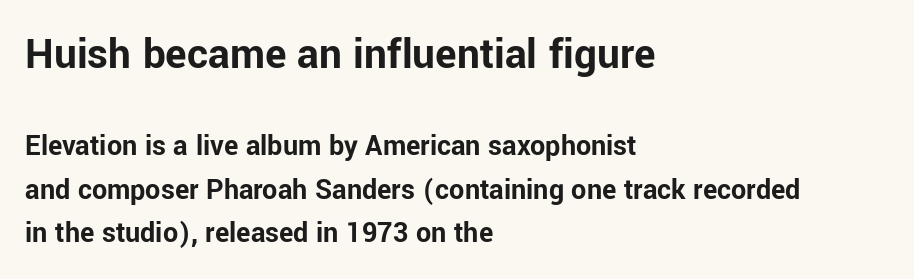
{"serif": "no", "italic": "no", "bold": "yes", "weight": "bold", "width": "normal", "stroke_contrast": "low", "x_height": "medium", "monospaced": "no", "underline": "no", "align": "left", "line_spacing": "normal", "line_spacing_ratio": 1.45, "letter_spacing": "normal", "letter_spacing_em": 0.0, "larger_block": "first", "size_ratio": 1.5, "glyph_px": 45}
